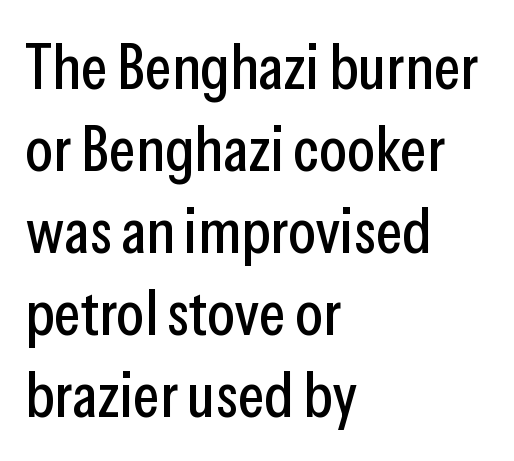
Q: Is the text italic (slanted)? A: No, it is upright.
Q: Is the typeface a serif or a sans-serif typeface? A: Sans-serif.
Q: Is the text underlined? A: No.
Q: How is the paragraph aligned? A: Left-aligned.
Q: Is the spacing between letters normal or unusually wide? A: Normal.
Q: Is the spacing between lines tight, normal or loose? A: Normal.
Q: Width (condensed, normal, or wide)? A: Condensed.
Q: Stroke contrast? A: Low.
Q: x-height? A: Medium.
Q: Monospaced? A: No.
